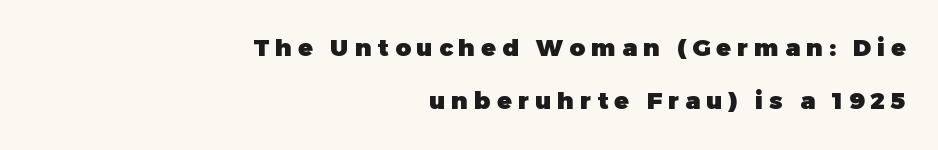
Q: Is the text bold? A: Yes.
Q: Is the text italic (slanted)? A: No, it is upright.
Q: Is the text underlined? A: No.
Q: How is the paragraph aligned? A: Right-aligned.
Q: Is the spacing between letters normal or unusually wide? A: Unusually wide.
Q: Is the spacing between lines tight, normal or loose? A: Loose.
